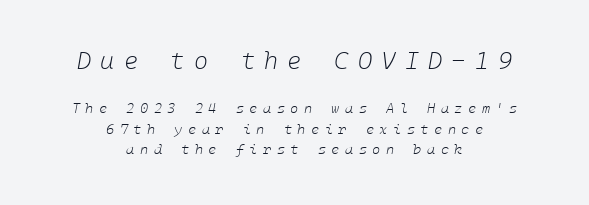
Check the space under the baseline: it is left empty. The initial chunk of copy outweighs the following chunk in type size. There's an unmistakable incline to the writing here. Quick note: interline space is typical. Heaviness? Minimal to ordinary, like unemphasized prose. Visually the block forms a symmetrical silhouette, jagged on both flanks.
